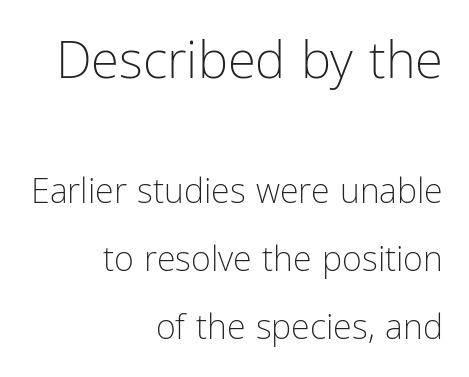
Q: Is the text bold? A: No.
Q: Is the text italic (slanted)? A: No, it is upright.
Q: Is the typeface a serif or a sans-serif typeface? A: Sans-serif.
Q: Is the text underlined? A: No.
Q: How is the paragraph aligned? A: Right-aligned.
Q: Is the spacing between letters normal or unusually wide? A: Normal.
Q: Is the spacing between lines tight, normal or loose? A: Loose.
Q: Which block of text is set in a larger size, the first (top) or the second (bottom)? A: The first (top) one.
Q: Width (condensed, normal, or wide)? A: Condensed.
Q: Stroke contrast? A: Low.
Q: x-height? A: Medium.
Q: Monospaced? A: No.
